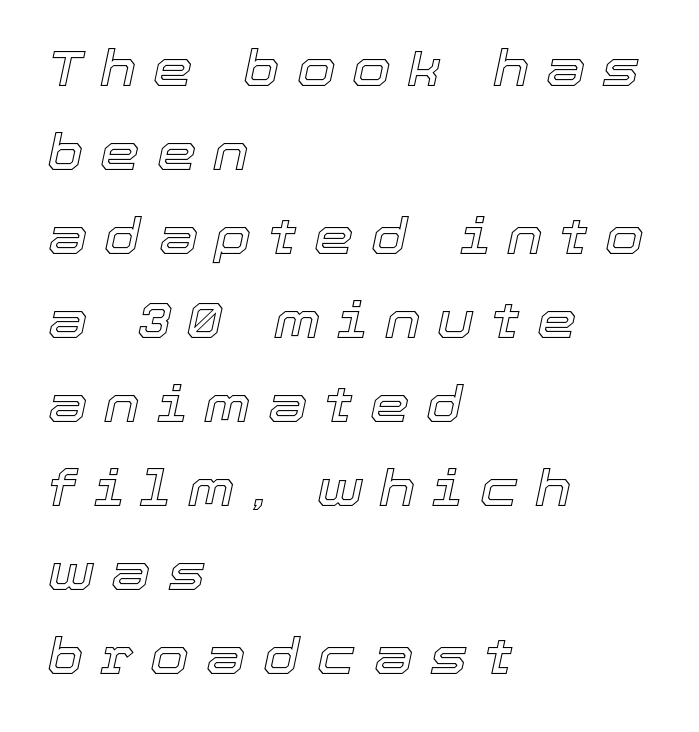
Reading down the column, the eye jumps a familiar distance to each next line. The paragraph shown leans on its left margin. The rendering inserts visible extra space after every character. A typesetter would call this proportional, since set widths differ per character. The zone under the glyphs is completely vacant. The specimen reads as italic at a glance.
